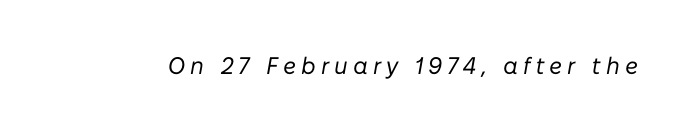
The image shows 24 px text type, italic (leaning right); set unusually wide letter spacing (+0.21 em), not underlined.
